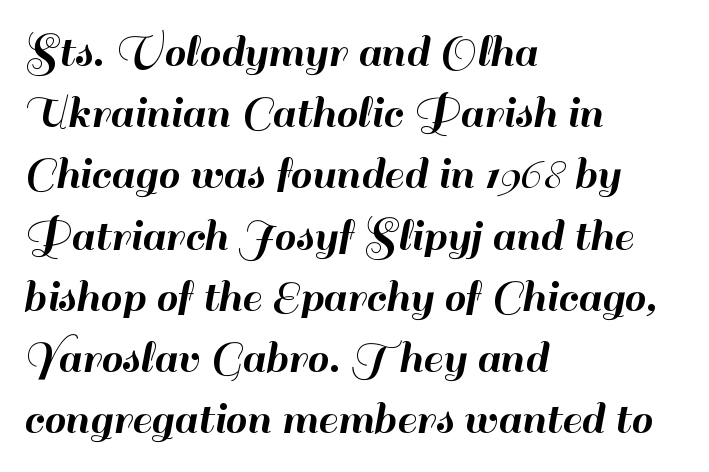
The image shows 49 px sans-serif type; set left-aligned, normal line spacing (1.25x), normal letter spacing, not underlined; high stroke contrast and a small x-height.
